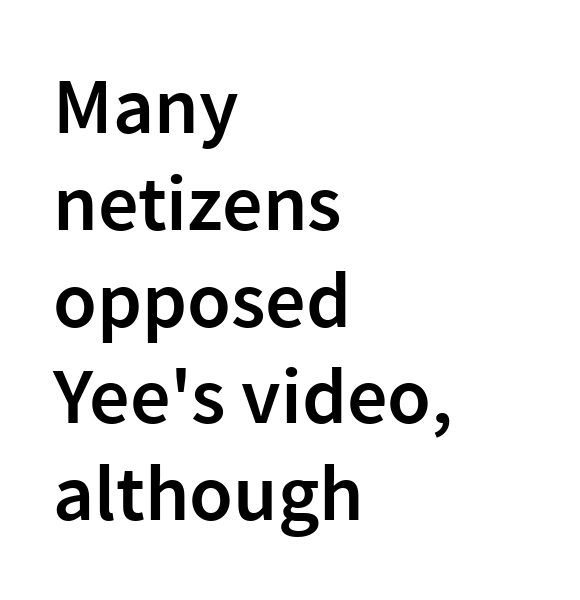
The text was rendered using a sans face with plain stroke endings. Leftover space on each line is placed entirely after the last word. Glance below the letters and you will spot only blank space. What weight is shown? A semibold, between regular and bold. Short note: letters normally spaced. The rendering uses natural spacing where letterforms have individual widths.
